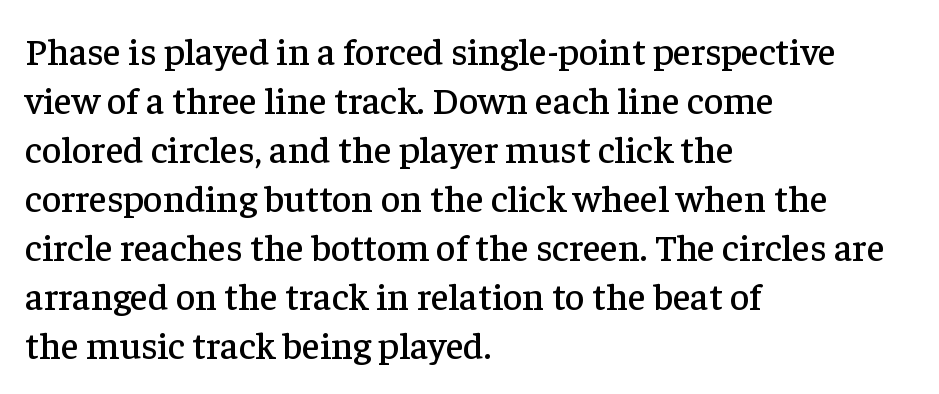
Regarding leading, the lines here are spaced in the standard way. Where is the straight margin? On the left. You could not count columns in this text — the font is proportionally spaced. Typographically, this falls in the serif category.
